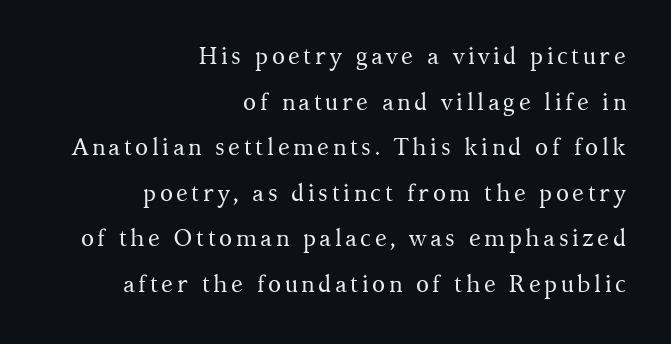
The lines are quadded right. A typesetter would mark this as roman, not italic. Glance below the letters and you will spot only blank space. The strokes carry an ordinary text weight at most.
